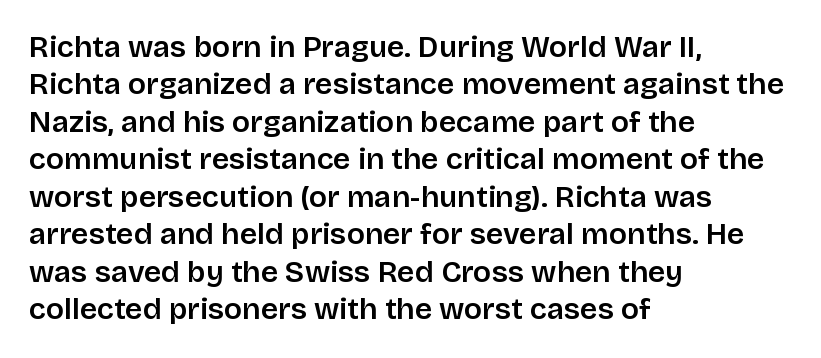
A clean baseline with only descenders dipping below it. The rag falls on the right side of this text block. The rendering uses a semibold face; strokes are thickened but not to full bold. You could not count columns in this text — the font is proportionally spaced. A typesetter would mark this as roman, not italic.
